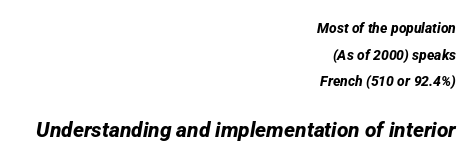
Q: Is the text bold? A: Yes.
Q: Is the text underlined? A: No.
Q: How is the paragraph aligned? A: Right-aligned.
Q: Is the spacing between letters normal or unusually wide? A: Normal.
Q: Is the spacing between lines tight, normal or loose? A: Loose.
Q: Which block of text is set in a larger size, the first (top) or the second (bottom)? A: The second (bottom) one.
